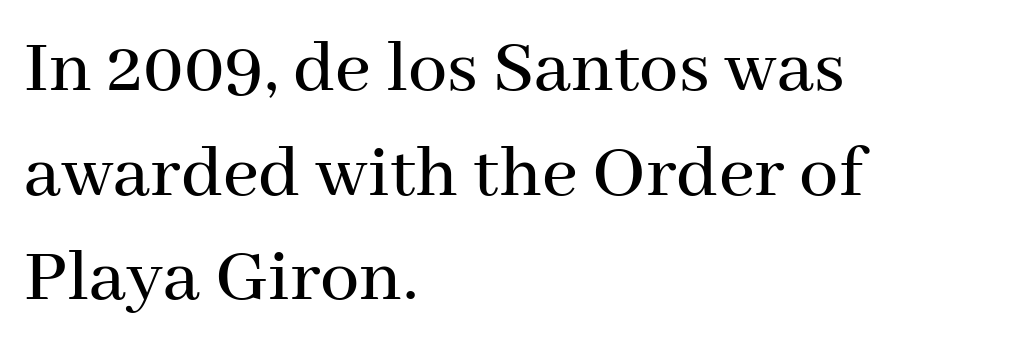
Q: Is the text italic (slanted)? A: No, it is upright.
Q: Is the typeface a serif or a sans-serif typeface? A: Serif.
Q: Is the text underlined? A: No.
Q: How is the paragraph aligned? A: Left-aligned.
Q: Is the spacing between letters normal or unusually wide? A: Normal.
Q: Is the spacing between lines tight, normal or loose? A: Normal.
Q: Width (condensed, normal, or wide)? A: Normal.
Q: Stroke contrast? A: Medium.
Q: x-height? A: Medium.
Q: Monospaced? A: No.
